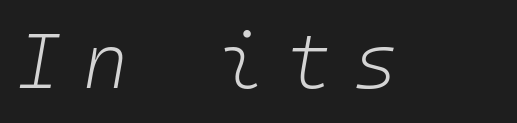
Q: Is the text bold? A: No.
Q: Is the text italic (slanted)? A: Yes, it leans right by about 10 degrees.
Q: Is the text underlined? A: No.
Q: Is the spacing between letters normal or unusually wide? A: Unusually wide.
Q: Width (condensed, normal, or wide)? A: Normal.
Q: Stroke contrast? A: Low.
Q: x-height? A: Medium.
Q: Monospaced? A: Yes.
